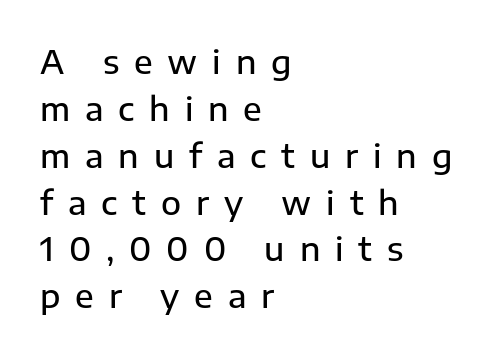
The image shows 33 px sans-serif type, upright; set left-aligned, normal line spacing (1.42x), unusually wide letter spacing (+0.45 em), not underlined; low stroke contrast and a medium x-height.
